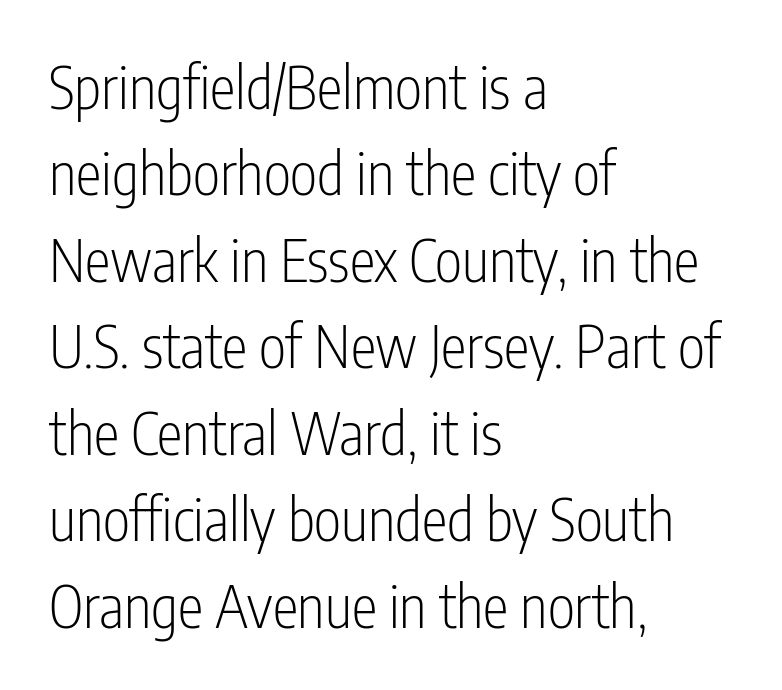
Q: Is the text bold? A: No.
Q: Is the text italic (slanted)? A: No, it is upright.
Q: Is the typeface a serif or a sans-serif typeface? A: Sans-serif.
Q: Is the text underlined? A: No.
Q: How is the paragraph aligned? A: Left-aligned.
Q: Is the spacing between letters normal or unusually wide? A: Normal.
Q: Is the spacing between lines tight, normal or loose? A: Normal.
Q: Width (condensed, normal, or wide)? A: Condensed.
Q: Stroke contrast? A: Low.
Q: x-height? A: Medium.
Q: Monospaced? A: No.
